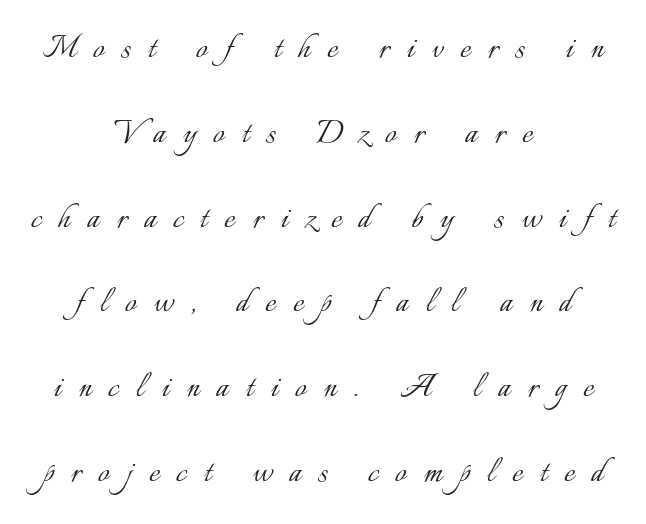
These lines stand farther apart than default settings would place them. The face used here is proportionally spaced, like ordinary book or web type. Quick note: underline off. The typeface has the unassuming heft of standard copy or less. Which margin do the lines hug? Neither — every line sits in the middle.
